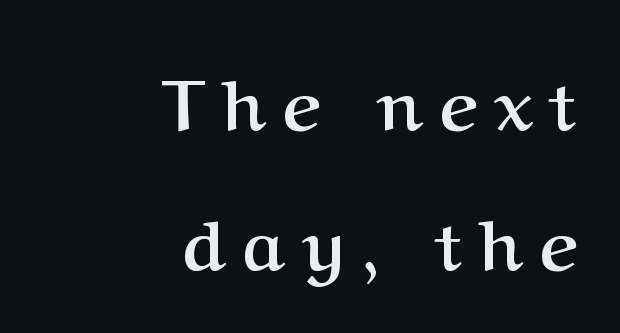
Descenders are the only things crossing below the line. Typeset ragged left — the right edge is the straight one. When letters stand straight like this, we call the style roman or upright. The characters look thick and weighty, a clear bold.
